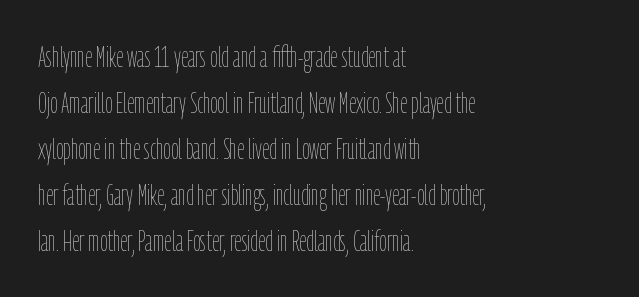
The image shows 29 px thin, condensed type, upright; set left-aligned, normal line spacing (1.59x), normal letter spacing, not underlined; low stroke contrast and a medium x-height.
